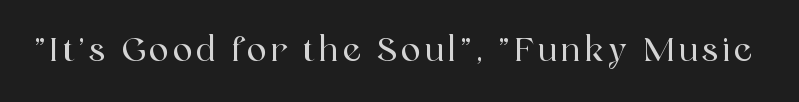
The image shows 33 px serif type, upright; set not underlined; a medium x-height.
